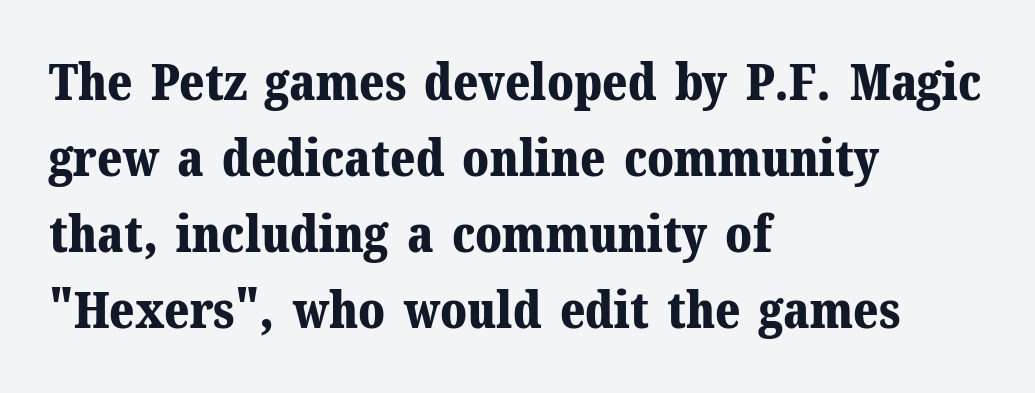
{"serif": "yes", "italic": "no", "bold": "yes", "weight": "bold", "width": "normal", "stroke_contrast": "medium", "x_height": "medium", "monospaced": "no", "underline": "no", "align": "left", "line_spacing": "normal", "line_spacing_ratio": 1.49, "letter_spacing": "normal", "letter_spacing_em": 0.0, "glyph_px": 51}
